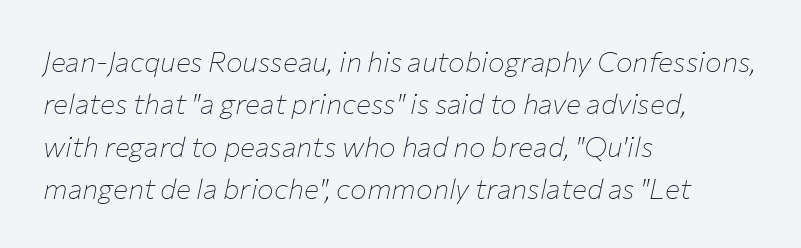
{"italic": "yes", "lean": "right", "slant_degrees": 12, "bold": "no", "weight": "thin", "width": "normal", "stroke_contrast": "low", "x_height": "medium", "monospaced": "no", "underline": "no", "align": "left", "line_spacing": "normal", "line_spacing_ratio": 1.51, "letter_spacing": "normal", "letter_spacing_em": 0.0, "glyph_px": 28}
